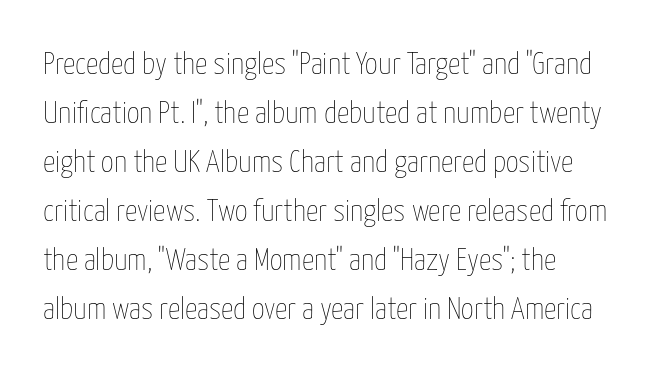
Q: Is the text bold? A: No.
Q: Is the text italic (slanted)? A: No, it is upright.
Q: Is the text underlined? A: No.
Q: How is the paragraph aligned? A: Left-aligned.
Q: Is the spacing between letters normal or unusually wide? A: Normal.
Q: Is the spacing between lines tight, normal or loose? A: Normal.
Q: Width (condensed, normal, or wide)? A: Condensed.
Q: Stroke contrast? A: Low.
Q: x-height? A: Medium.
Q: Monospaced? A: No.
